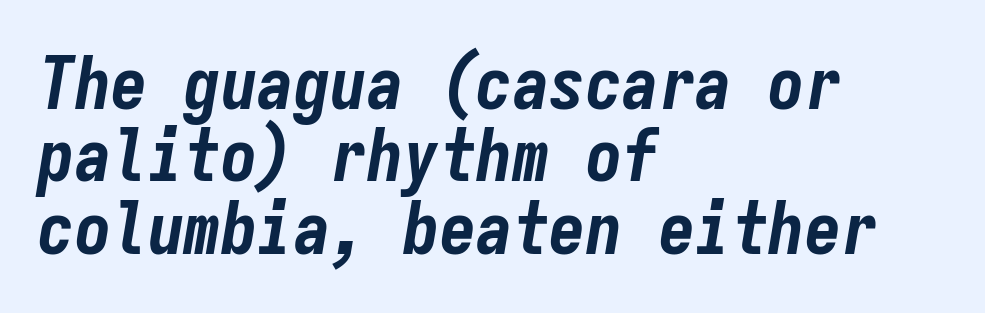
Just letters on the line, the space beneath them empty. Caption: standard tracking, unaltered. The face used here has the dense, thick strokes of a bold. Compared with typical paragraphs, the rows here are closer together. Each letter, wide or thin by design, is forced into the same width here. The lines in this sample share a left origin and differ only in where they stop.
